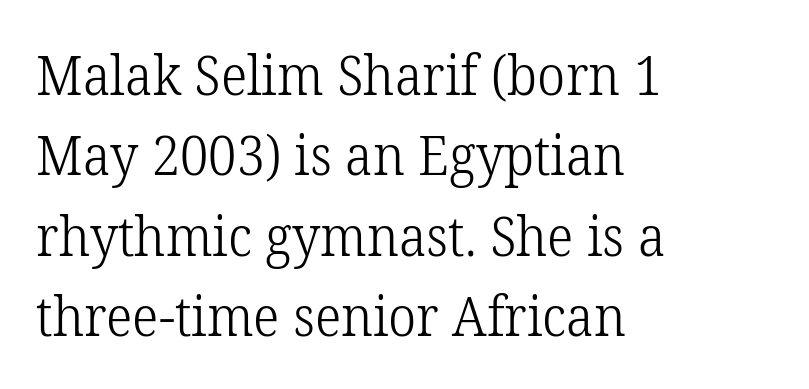
The image shows 55 px light serif type, upright; set left-aligned, normal line spacing (1.46x), normal letter spacing, not underlined; low stroke contrast and a medium x-height.
